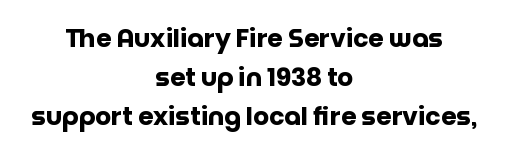
The image shows 25 px bold type, upright; set centered, normal line spacing (1.56x), normal letter spacing, not underlined.
